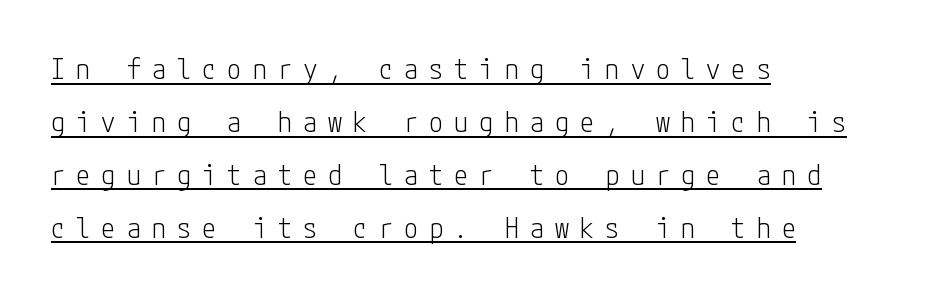
The image shows 28 px light, condensed sans-serif type, upright; set left-aligned, line spacing 1.89x, unusually wide letter spacing (+0.4 em), underlined; low stroke contrast and a medium x-height.
